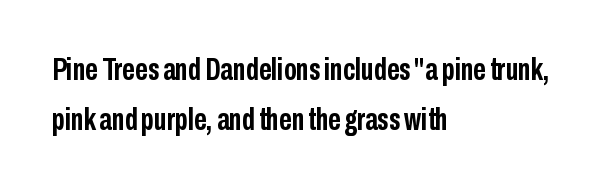
The image shows 31 px semibold, condensed sans-serif type, upright; set left-aligned, normal line spacing (1.6x), normal letter spacing, not underlined; low stroke contrast and a medium x-height.
